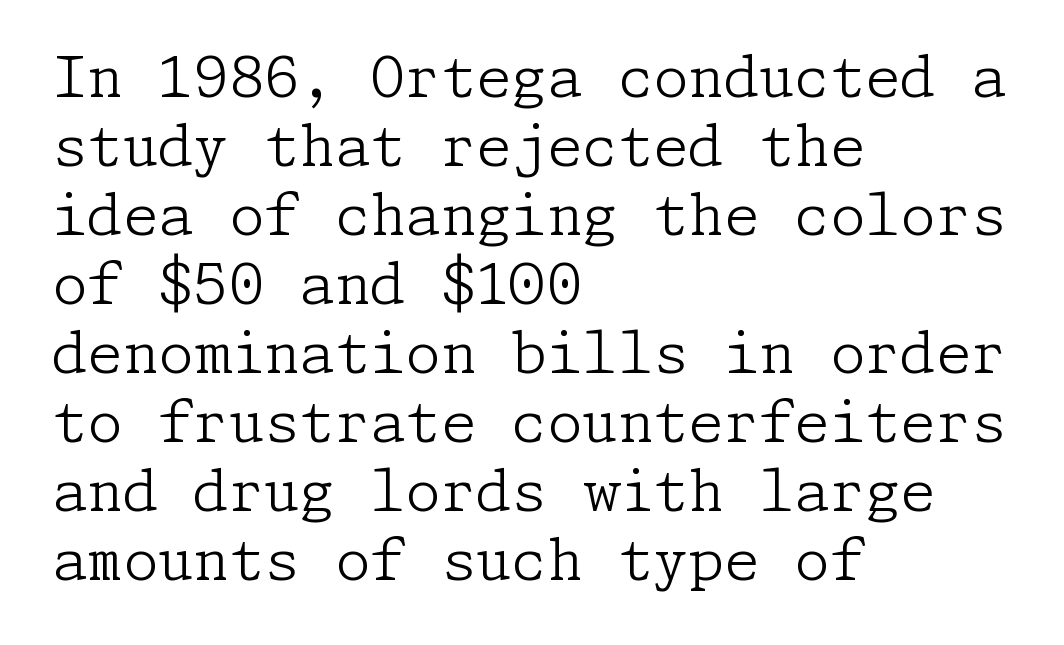
{"serif": "yes", "italic": "no", "bold": "no", "weight": "light", "width": "normal", "stroke_contrast": "low", "x_height": "medium", "underline": "no", "align": "left", "line_spacing_ratio": 1.21, "letter_spacing": "normal", "letter_spacing_em": 0.0, "glyph_px": 57}
